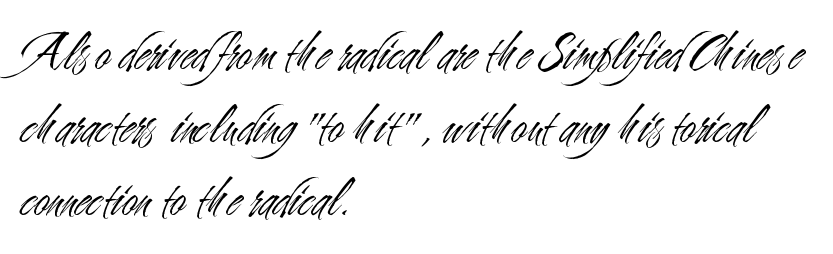
{"serif": "no", "bold": "no", "weight": "light", "width": "condensed", "stroke_contrast": "medium", "x_height": "small", "monospaced": "no", "underline": "no", "align": "left", "line_spacing": "normal", "line_spacing_ratio": 1.33, "letter_spacing": "normal", "letter_spacing_em": 0.0, "glyph_px": 55}
